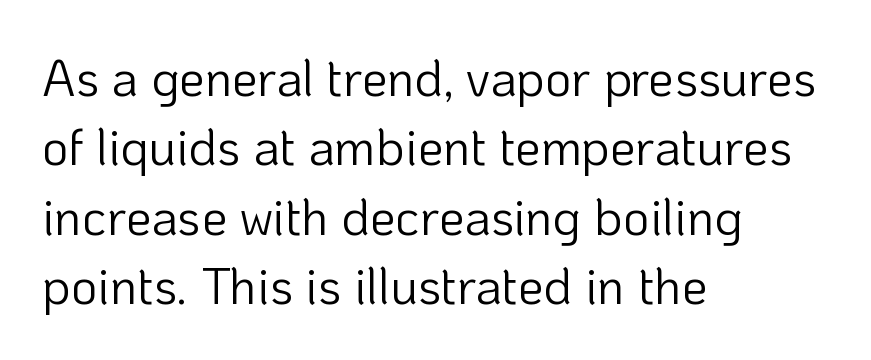
The image shows 51 px light sans-serif type, upright; set left-aligned, normal line spacing (1.36x), normal letter spacing, not underlined; low stroke contrast and a medium x-height.
